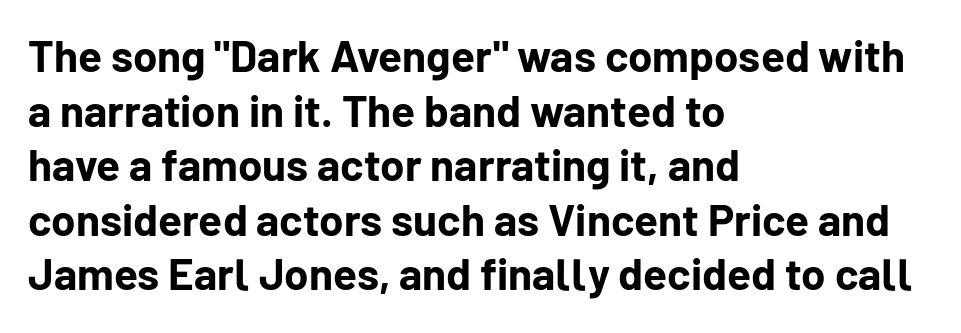
The image shows 44 px bold sans-serif type, upright; set left-aligned, line spacing 1.24x, normal letter spacing, not underlined; low stroke contrast and a medium x-height.
